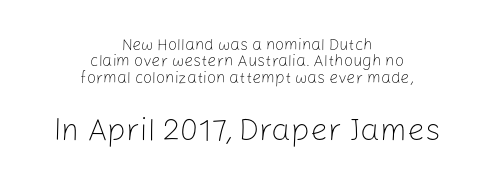
{"serif": "no", "italic": "no", "bold": "no", "weight": "light", "width": "normal", "stroke_contrast": "low", "x_height": "medium", "monospaced": "no", "underline": "no", "align": "center", "line_spacing": "tight", "line_spacing_ratio": 1.03, "letter_spacing": "normal", "letter_spacing_em": 0.0, "larger_block": "second", "size_ratio": 1.94, "glyph_px": 31}
